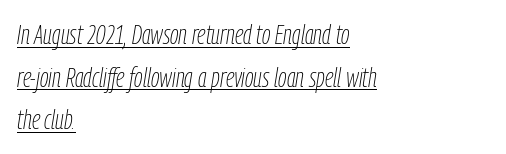
Q: Is the text bold? A: No.
Q: Is the text italic (slanted)? A: Yes, it leans right by about 9 degrees.
Q: Is the text underlined? A: Yes.
Q: How is the paragraph aligned? A: Left-aligned.
Q: Is the spacing between letters normal or unusually wide? A: Normal.
Q: Is the spacing between lines tight, normal or loose? A: Normal.
